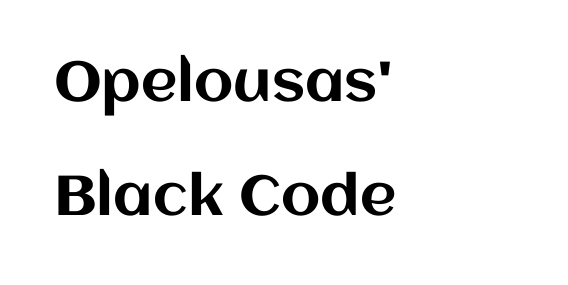
Q: Is the text italic (slanted)? A: No, it is upright.
Q: Is the text underlined? A: No.
Q: How is the paragraph aligned? A: Left-aligned.
Q: Is the spacing between letters normal or unusually wide? A: Normal.
Q: Is the spacing between lines tight, normal or loose? A: Loose.
Q: Width (condensed, normal, or wide)? A: Normal.
Q: Stroke contrast? A: Medium.
Q: x-height? A: Large.
Q: Monospaced? A: No.
